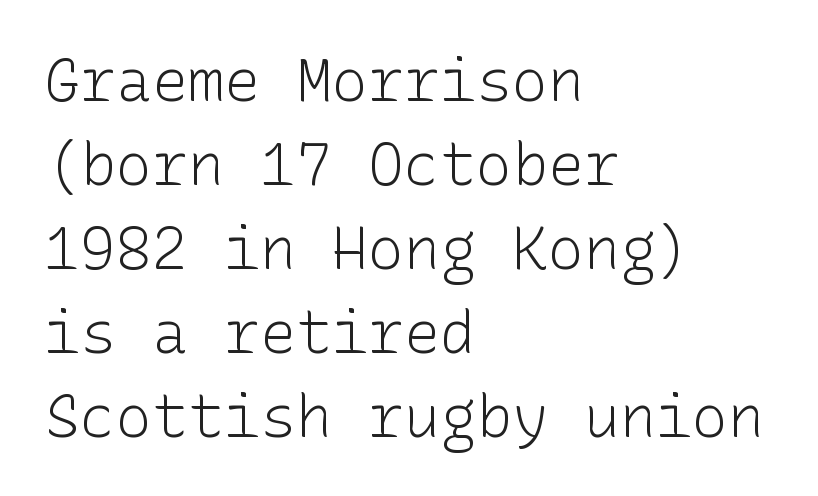
The image shows 60 px light sans-serif type, upright; set left-aligned, normal line spacing (1.4x), normal letter spacing, not underlined; low stroke contrast and a medium x-height.
